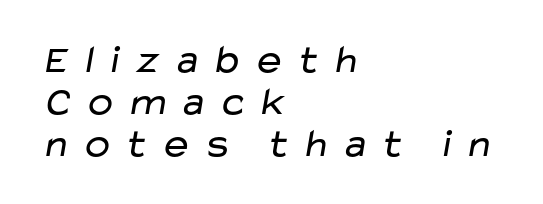
The image shows 40 px regular-weight, wide sans-serif type; set left-aligned, tight line spacing (1.05x), unusually wide letter spacing (+0.24 em), not underlined; low stroke contrast and a medium x-height.
